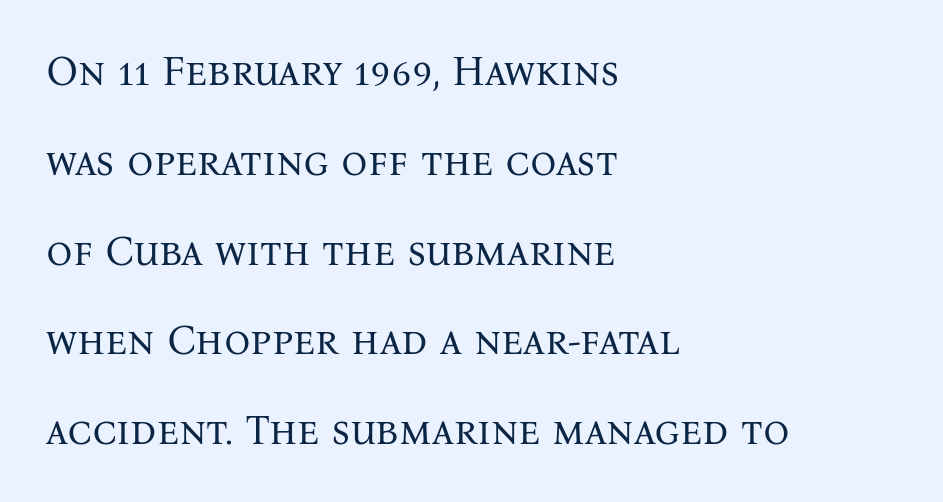
The image shows 41 px regular-weight serif type, upright; set left-aligned, loose line spacing (2.19x), normal letter spacing, not underlined; medium stroke contrast and a medium x-height.
